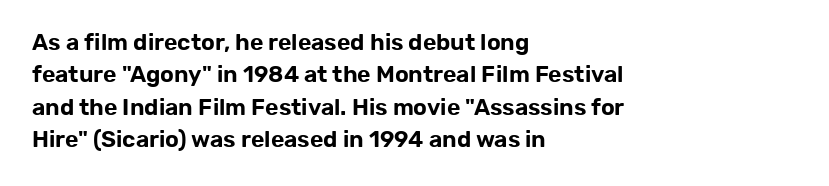
Q: Is the text italic (slanted)? A: No, it is upright.
Q: Is the text underlined? A: No.
Q: How is the paragraph aligned? A: Left-aligned.
Q: Is the spacing between letters normal or unusually wide? A: Normal.
Q: Is the spacing between lines tight, normal or loose? A: Normal.
